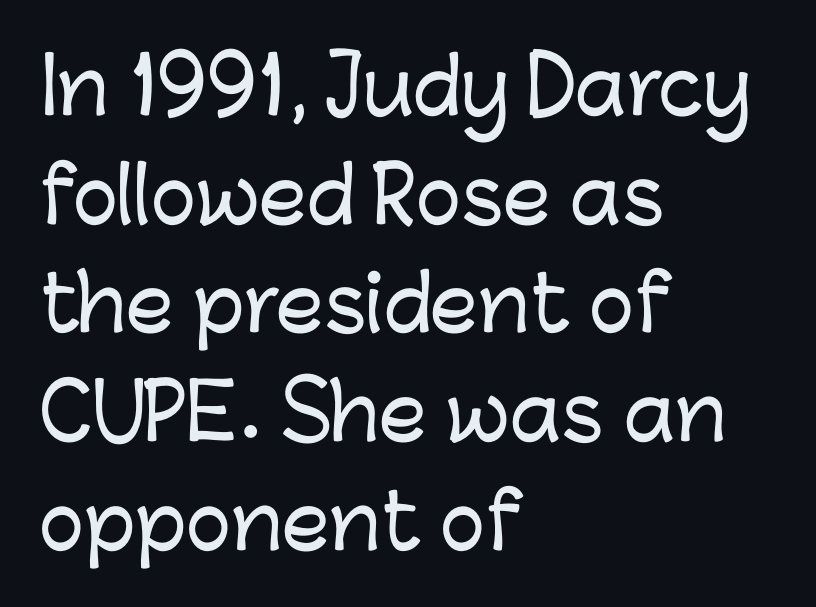
{"serif": "no", "italic": "no", "width": "normal", "stroke_contrast": "low", "x_height": "medium", "monospaced": "no", "underline": "no", "align": "left", "line_spacing": "normal", "line_spacing_ratio": 1.43, "letter_spacing": "normal", "letter_spacing_em": 0.0, "glyph_px": 76}
